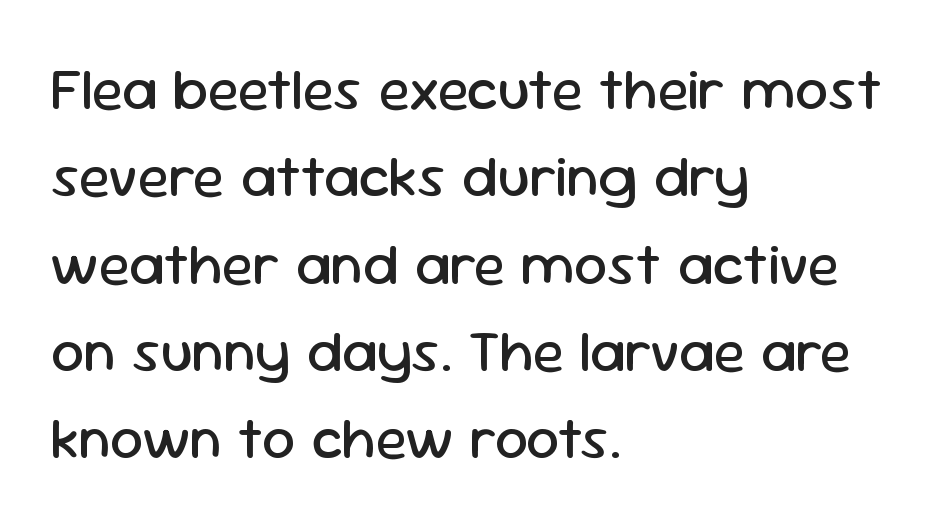
Every row of glyphs begins at an identical x-position on the left. You can tell from the bare stems that sans-serif type was used. Is the type heavy? It reads as light-to-regular instead. Letter spacing: default.
